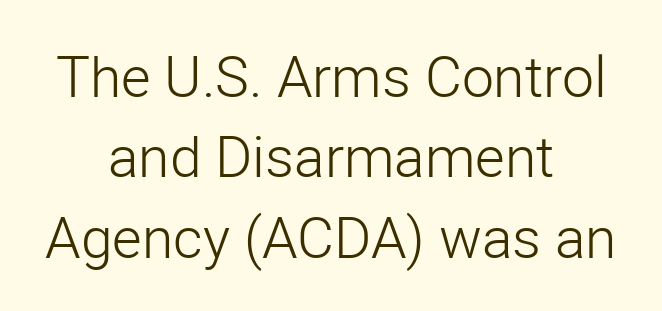
{"serif": "no", "italic": "no", "bold": "no", "weight": "light", "width": "normal", "stroke_contrast": "low", "x_height": "medium", "monospaced": "no", "underline": "no", "align": "center", "line_spacing": "normal", "line_spacing_ratio": 1.41, "letter_spacing": "normal", "letter_spacing_em": 0.0, "glyph_px": 57}
